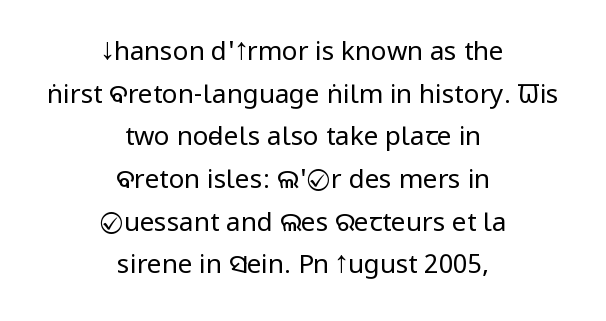
{"italic": "no", "bold": "no", "underline": "no", "align": "center", "line_spacing": "normal", "line_spacing_ratio": 1.64, "letter_spacing": "normal", "letter_spacing_em": 0.0, "glyph_px": 26}
